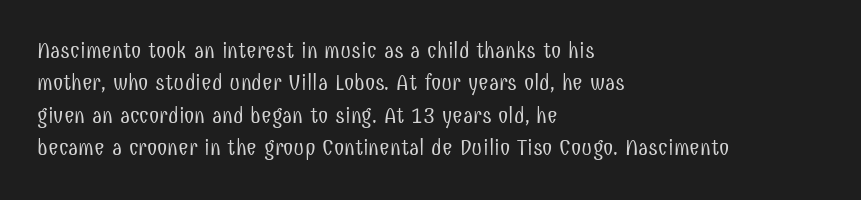
The tracking reads as untouched default to a designer's eye. Layout note: lines flush left. Students, observe: this is what conventionally led text looks like. Underline: absent.
